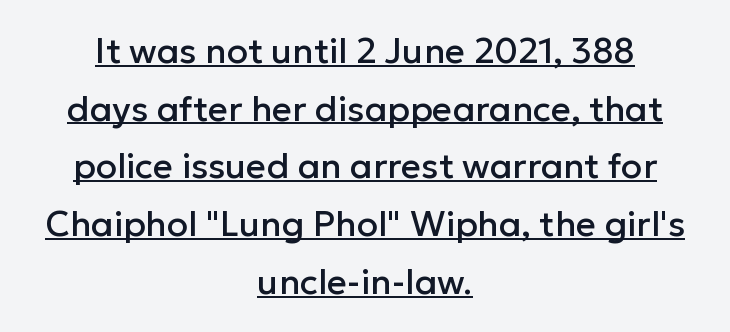
The image shows 35 px sans-serif type, upright; set centered, normal line spacing (1.65x), normal letter spacing, underlined; low stroke contrast and a medium x-height.
